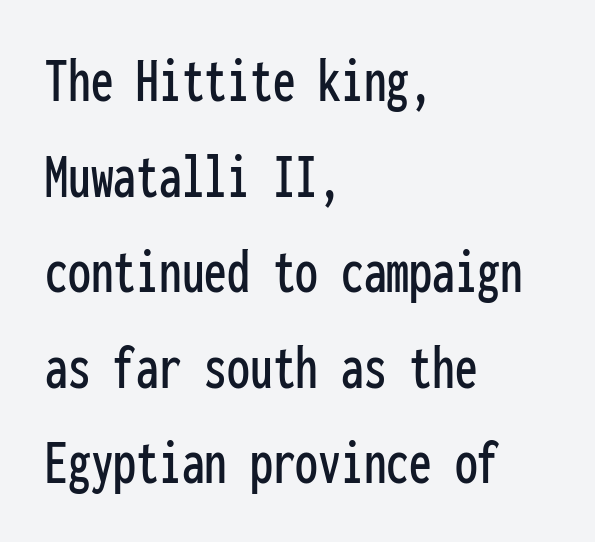
{"serif": "no", "italic": "no", "width": "condensed", "stroke_contrast": "low", "x_height": "medium", "monospaced": "yes", "underline": "no", "align": "left", "line_spacing": "normal", "line_spacing_ratio": 1.47, "letter_spacing": "normal", "letter_spacing_em": 0.0, "glyph_px": 65}
